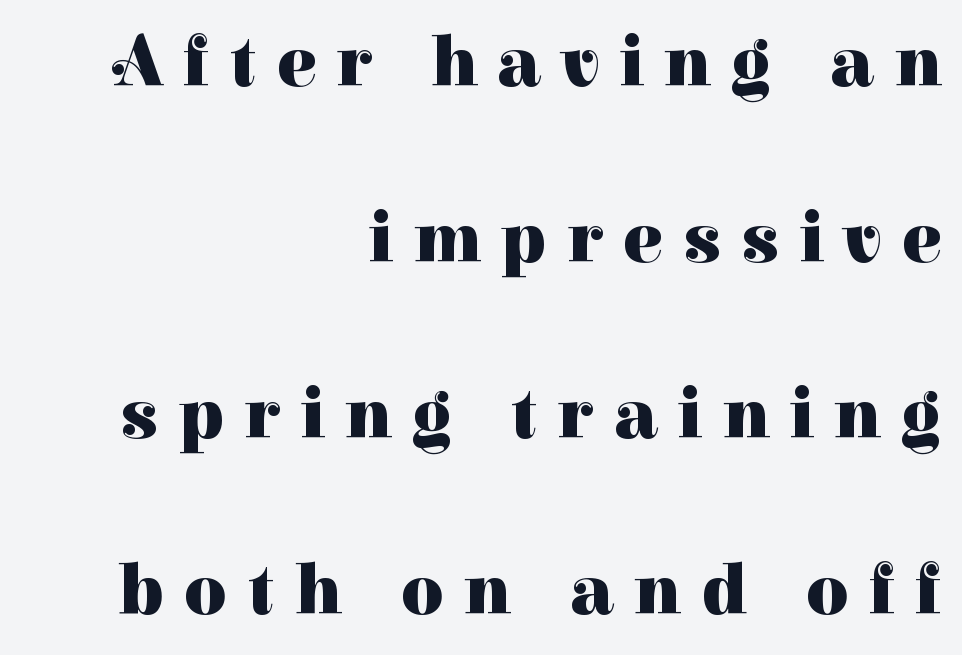
As a designer I'd log this as weight 700, bold. Where is the straight margin? On the right. When letters stand straight like this, we call the style roman or upright. Any mark beneath the type? The region is blank.
